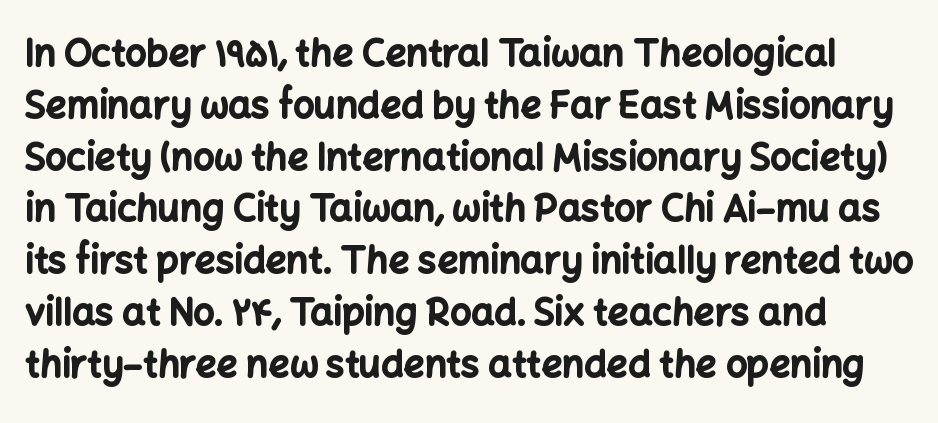
Q: Is the text bold? A: Yes.
Q: Is the text italic (slanted)? A: No, it is upright.
Q: Is the typeface a serif or a sans-serif typeface? A: Sans-serif.
Q: Is the text underlined? A: No.
Q: Is the spacing between letters normal or unusually wide? A: Normal.
Q: Is the spacing between lines tight, normal or loose? A: Normal.
Q: Width (condensed, normal, or wide)? A: Normal.
Q: Stroke contrast? A: Low.
Q: x-height? A: Medium.
Q: Monospaced? A: No.
